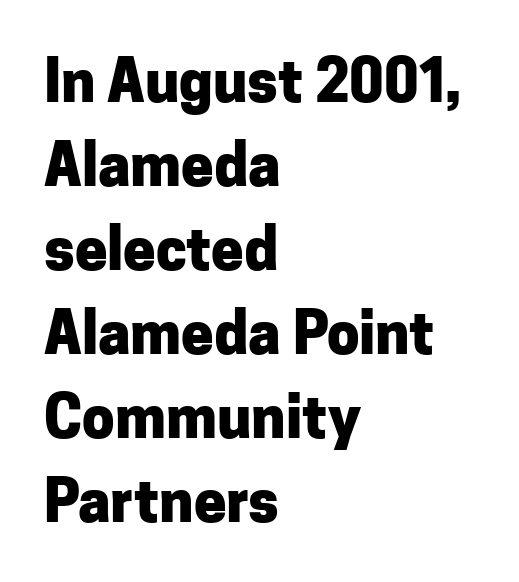
Q: Is the text bold? A: Yes.
Q: Is the text italic (slanted)? A: No, it is upright.
Q: Is the typeface a serif or a sans-serif typeface? A: Sans-serif.
Q: Is the text underlined? A: No.
Q: How is the paragraph aligned? A: Left-aligned.
Q: Is the spacing between letters normal or unusually wide? A: Normal.
Q: Is the spacing between lines tight, normal or loose? A: Normal.
Q: Width (condensed, normal, or wide)? A: Normal.
Q: Stroke contrast? A: Low.
Q: x-height? A: Medium.
Q: Monospaced? A: No.
